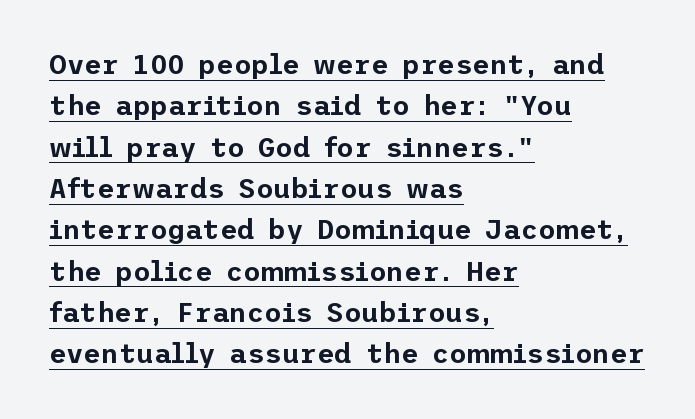
The image shows 27 px text type, upright; set left-aligned, normal line spacing (1.53x), normal letter spacing, underlined.
